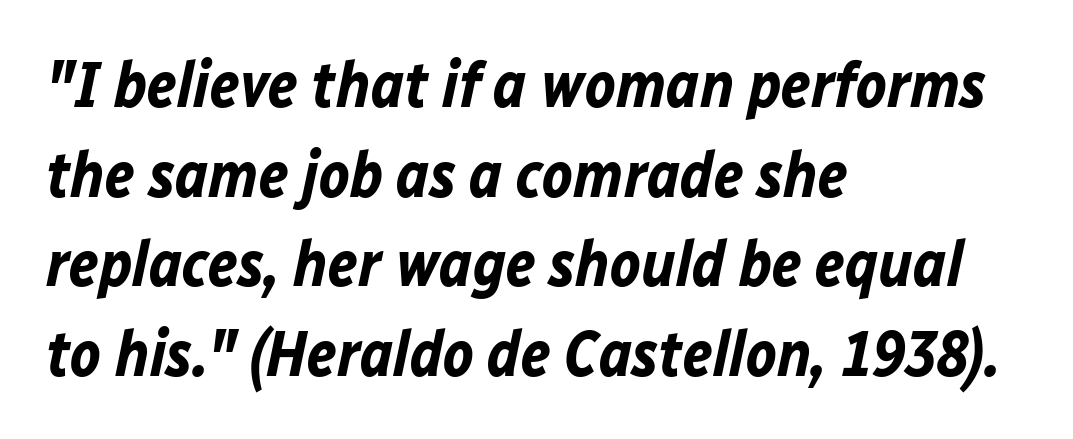
{"italic": "yes", "lean": "right", "slant_degrees": 12, "bold": "yes", "weight": "bold", "width": "normal", "stroke_contrast": "low", "x_height": "medium", "monospaced": "no", "underline": "no", "align": "left", "line_spacing": "normal", "line_spacing_ratio": 1.4, "letter_spacing": "normal", "letter_spacing_em": 0.0, "glyph_px": 64}
